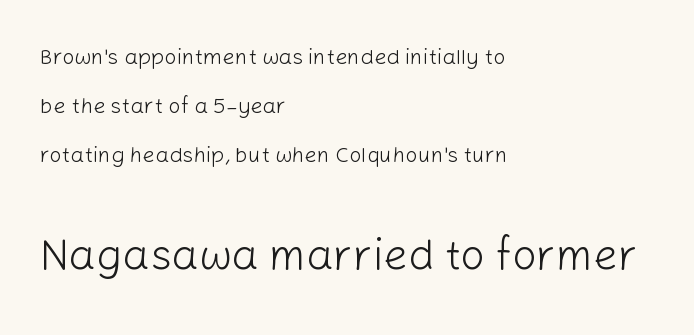
{"serif": "no", "italic": "no", "bold": "no", "weight": "light", "width": "normal", "stroke_contrast": "low", "x_height": "medium", "monospaced": "no", "underline": "no", "align": "left", "line_spacing": "loose", "line_spacing_ratio": 2.23, "letter_spacing": "normal", "letter_spacing_em": 0.0, "larger_block": "second", "size_ratio": 1.95, "glyph_px": 43}
